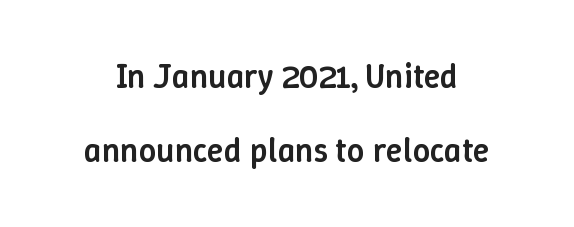
{"italic": "no", "bold": "semi", "weight": "semibold", "width": "normal", "stroke_contrast": "low", "x_height": "medium", "monospaced": "no", "underline": "no", "line_spacing": "loose", "line_spacing_ratio": 2.19, "letter_spacing": "normal", "letter_spacing_em": 0.0, "glyph_px": 34}
